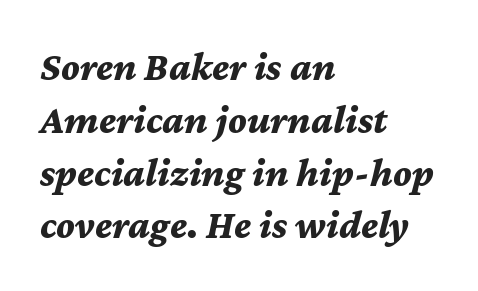
The image shows 40 px bold type, italic (leaning right); set left-aligned, normal line spacing (1.32x), normal letter spacing, not underlined; medium stroke contrast and a medium x-height.
